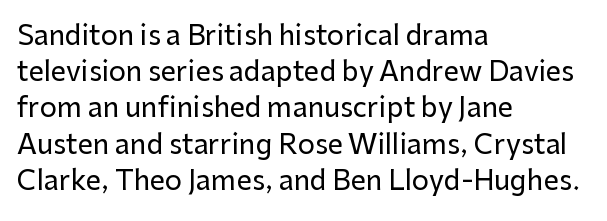
The image shows 27 px text type, upright; set left-aligned, normal line spacing (1.34x), normal letter spacing, not underlined.
